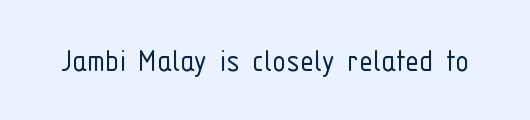
Q: Is the text bold? A: No.
Q: Is the text italic (slanted)? A: No, it is upright.
Q: Is the typeface a serif or a sans-serif typeface? A: Sans-serif.
Q: Is the text underlined? A: No.
Q: Is the spacing between letters normal or unusually wide? A: Normal.
Q: Width (condensed, normal, or wide)? A: Condensed.
Q: Stroke contrast? A: Low.
Q: x-height? A: Medium.
Q: Monospaced? A: No.
